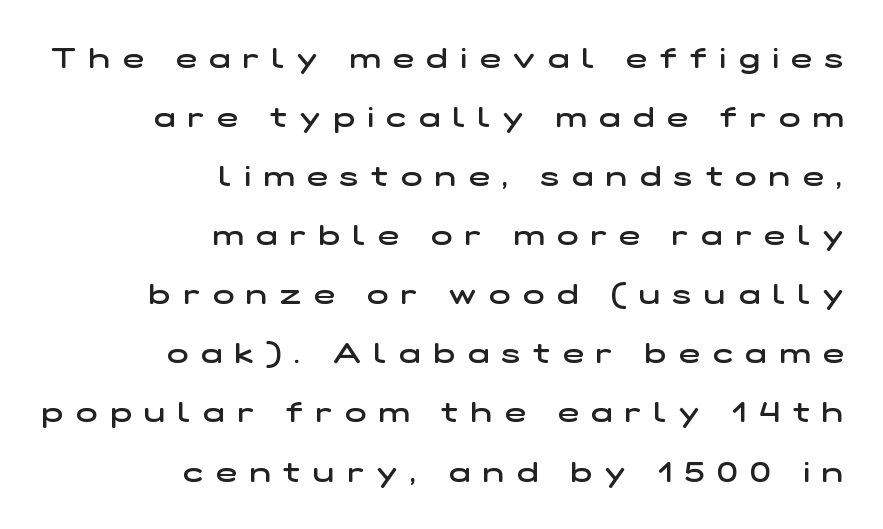
{"serif": "no", "bold": "semi", "weight": "semibold", "width": "wide", "stroke_contrast": "low", "x_height": "medium", "monospaced": "no", "underline": "no", "align": "right", "line_spacing": "loose", "line_spacing_ratio": 2.11, "letter_spacing": "wide", "letter_spacing_em": 0.46, "glyph_px": 28}
